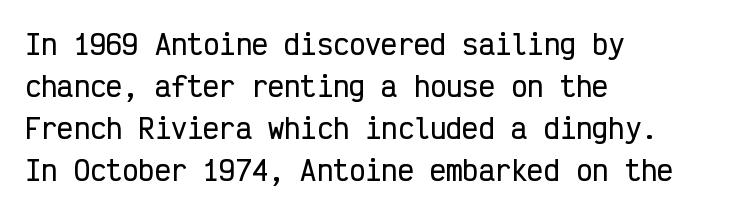
{"italic": "no", "underline": "no", "align": "left", "line_spacing": "normal", "line_spacing_ratio": 1.55, "letter_spacing": "normal", "letter_spacing_em": 0.0, "glyph_px": 27}
